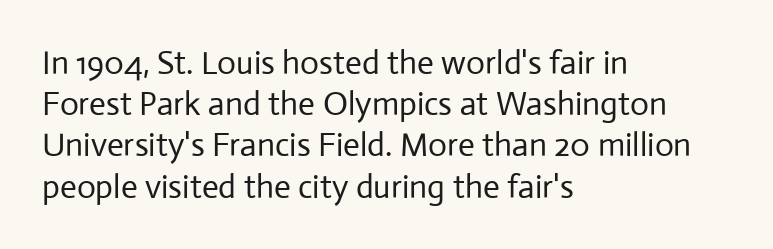
{"serif": "no", "italic": "no", "bold": "no", "weight": "regular", "width": "normal", "stroke_contrast": "low", "x_height": "medium", "monospaced": "no", "underline": "no", "align": "left", "line_spacing": "normal", "line_spacing_ratio": 1.25, "letter_spacing": "normal", "letter_spacing_em": 0.0, "glyph_px": 33}
